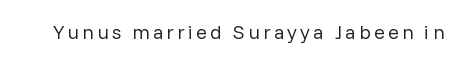
The type sits square on the baseline with zero lean. The strip under each line holds only bare page. Is the stroke heavy? The answer is a plain regular-or-lighter.
